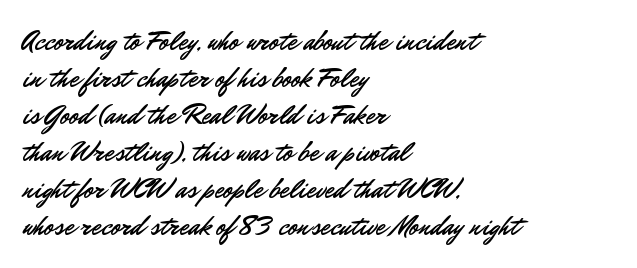
Q: Is the text italic (slanted)? A: Yes.
Q: Is the text underlined? A: No.
Q: How is the paragraph aligned? A: Left-aligned.
Q: Is the spacing between letters normal or unusually wide? A: Normal.
Q: Is the spacing between lines tight, normal or loose? A: Normal.
